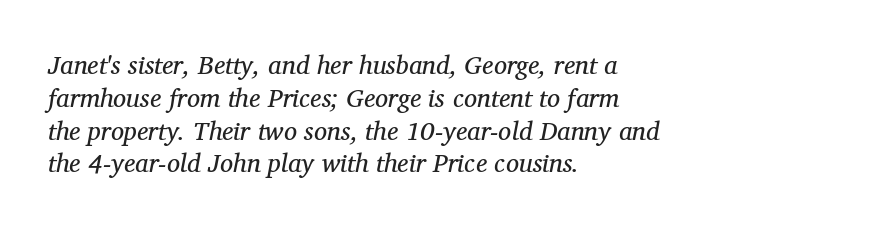
Q: Is the text bold? A: No.
Q: Is the text italic (slanted)? A: Yes, it leans right by about 12 degrees.
Q: Is the text underlined? A: No.
Q: How is the paragraph aligned? A: Left-aligned.
Q: Is the spacing between letters normal or unusually wide? A: Normal.
Q: Is the spacing between lines tight, normal or loose? A: Normal.
